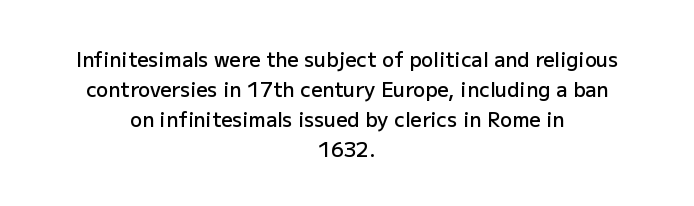
Vertically, the passage feels balanced, rows spaced as you'd expect. Vertical strokes here are truly vertical. The baseline area is clear. The letterforms sit shoulder to shoulder at normal distance.
